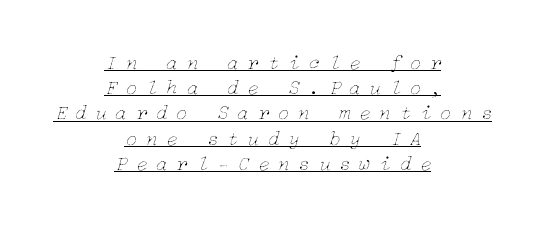
{"italic": "yes", "lean": "right", "slant_degrees": 15, "bold": "no", "underline": "yes", "align": "center", "line_spacing_ratio": 1.2, "letter_spacing": "wide", "letter_spacing_em": 0.42, "glyph_px": 21}
